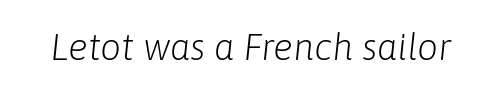
The image shows 37 px light type, italic (leaning right); set normal letter spacing, not underlined; low stroke contrast and a medium x-height.
